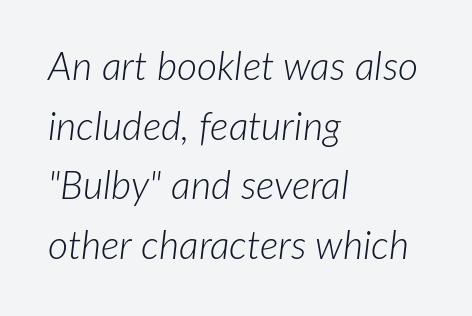
The image shows 39 px light type, italic (leaning right); set left-aligned, normal line spacing (1.53x), normal letter spacing, not underlined; low stroke contrast and a medium x-height.
